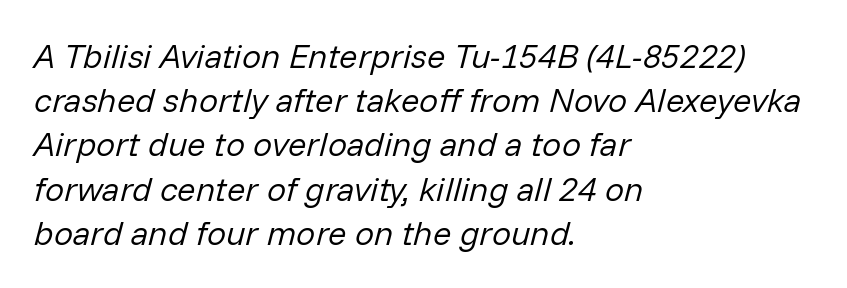
Interline gaps are of average width in this sample. Inter-character spacing is left at the font's built-in metrics. Emphasis-style slanted type is in use. Has an underline been added? It has not.
